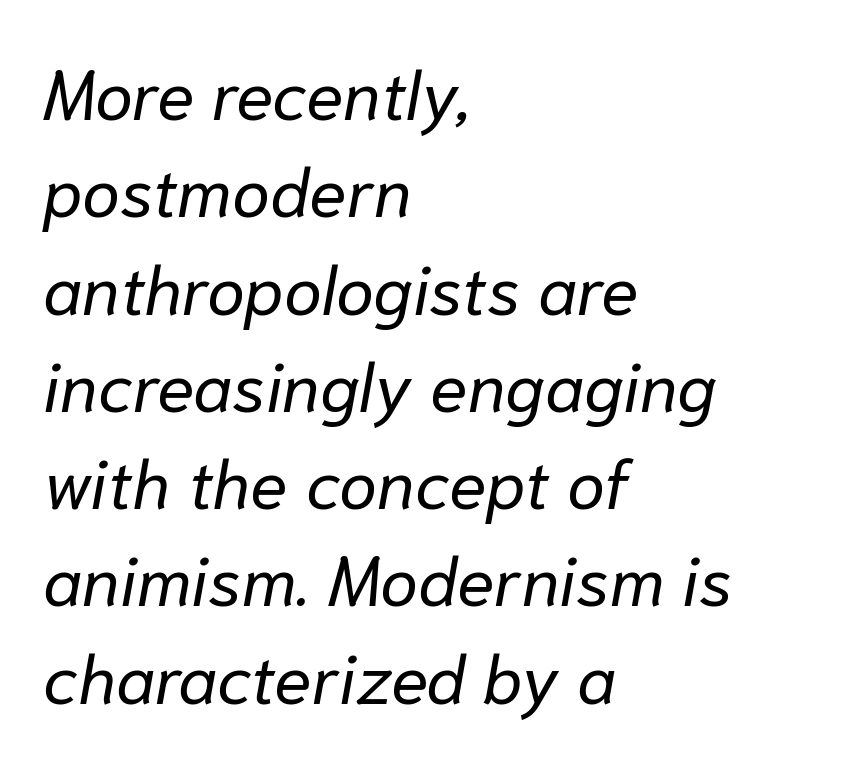
The image shows 69 px regular-weight type, italic (leaning right); set left-aligned, normal line spacing (1.41x), normal letter spacing, not underlined; low stroke contrast and a medium x-height.
